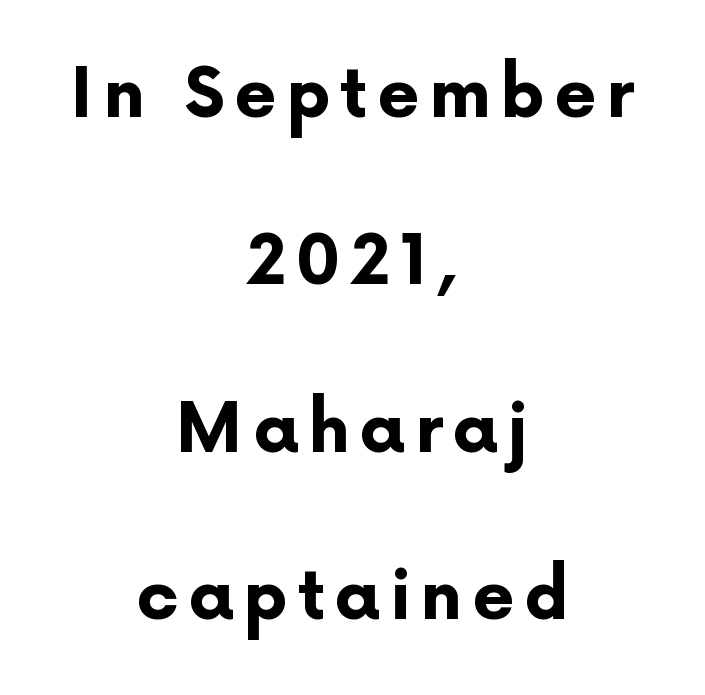
Q: Is the text bold? A: Yes.
Q: Is the text italic (slanted)? A: No, it is upright.
Q: Is the typeface a serif or a sans-serif typeface? A: Sans-serif.
Q: Is the text underlined? A: No.
Q: How is the paragraph aligned? A: Centered.
Q: Is the spacing between lines tight, normal or loose? A: Loose.
Q: Width (condensed, normal, or wide)? A: Normal.
Q: Stroke contrast? A: Low.
Q: x-height? A: Medium.
Q: Monospaced? A: No.
